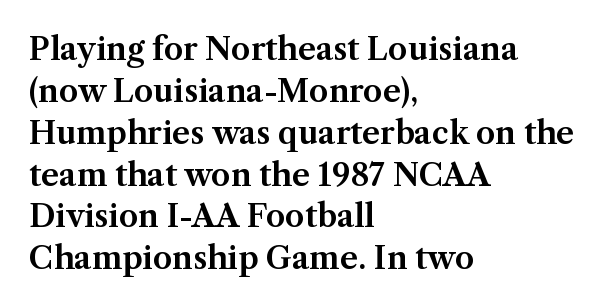
{"serif": "yes", "italic": "no", "width": "normal", "stroke_contrast": "medium", "x_height": "medium", "monospaced": "no", "underline": "no", "align": "left", "line_spacing": "normal", "line_spacing_ratio": 1.35, "letter_spacing": "normal", "letter_spacing_em": 0.0, "glyph_px": 31}
